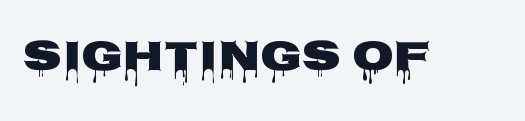
Q: Is the text italic (slanted)? A: No, it is upright.
Q: Is the typeface a serif or a sans-serif typeface? A: Sans-serif.
Q: Is the text underlined? A: No.
Q: Is the spacing between letters normal or unusually wide? A: Normal.
Q: Width (condensed, normal, or wide)? A: Wide.
Q: Stroke contrast? A: Low.
Q: x-height? A: Large.
Q: Monospaced? A: No.
